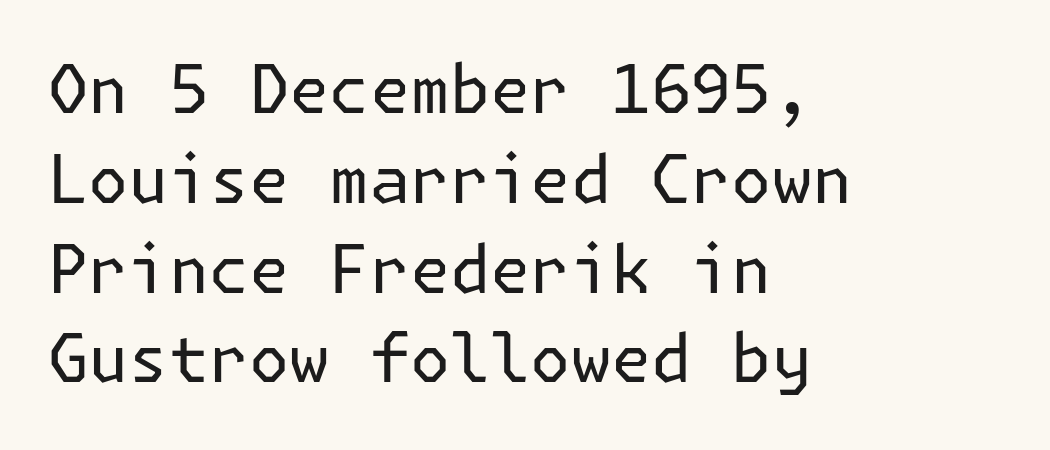
Q: Is the text bold? A: No.
Q: Is the text italic (slanted)? A: No, it is upright.
Q: Is the typeface a serif or a sans-serif typeface? A: Sans-serif.
Q: Is the text underlined? A: No.
Q: How is the paragraph aligned? A: Left-aligned.
Q: Is the spacing between letters normal or unusually wide? A: Normal.
Q: Is the spacing between lines tight, normal or loose? A: Normal.
Q: Width (condensed, normal, or wide)? A: Normal.
Q: Stroke contrast? A: Low.
Q: x-height? A: Medium.
